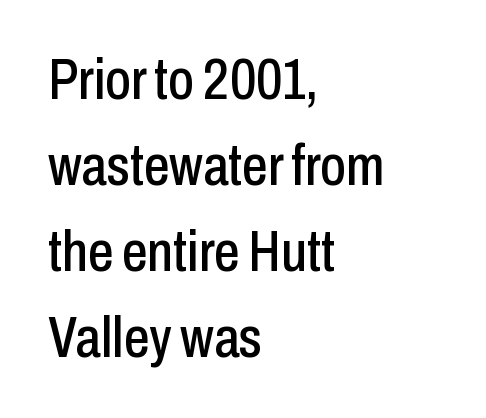
Q: Is the text italic (slanted)? A: No, it is upright.
Q: Is the typeface a serif or a sans-serif typeface? A: Sans-serif.
Q: Is the text underlined? A: No.
Q: How is the paragraph aligned? A: Left-aligned.
Q: Is the spacing between letters normal or unusually wide? A: Normal.
Q: Is the spacing between lines tight, normal or loose? A: Normal.
Q: Width (condensed, normal, or wide)? A: Condensed.
Q: Stroke contrast? A: Low.
Q: x-height? A: Medium.
Q: Monospaced? A: No.
